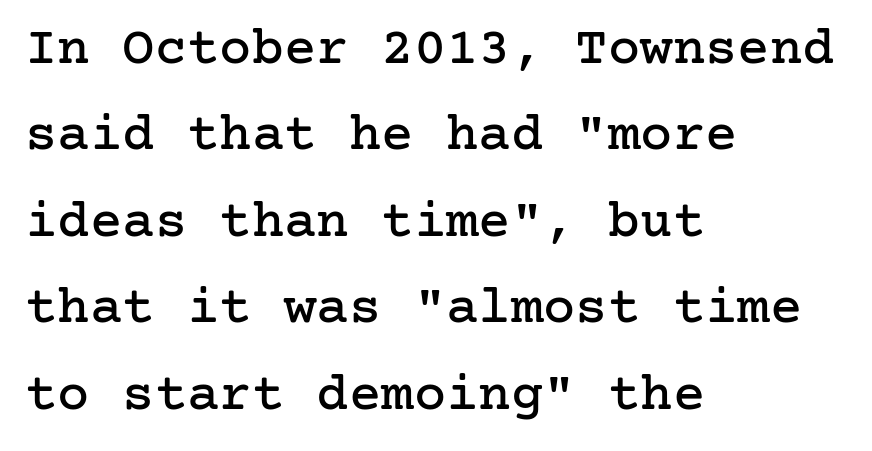
{"serif": "yes", "italic": "no", "width": "normal", "stroke_contrast": "low", "x_height": "medium", "underline": "no", "align": "left", "line_spacing": "normal", "line_spacing_ratio": 1.6, "letter_spacing": "normal", "letter_spacing_em": 0.0, "glyph_px": 54}
